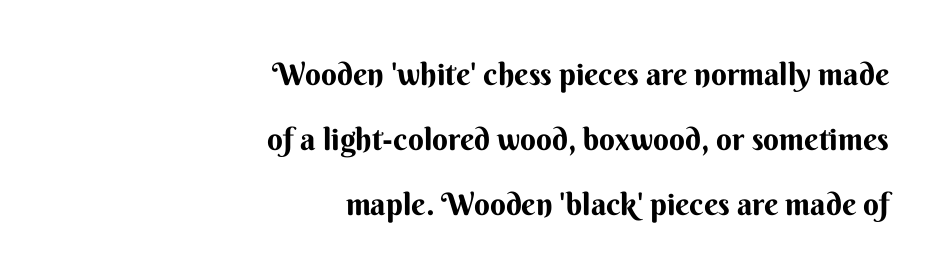
Short note: letters normally spaced. Nothing sits at the stroke ends, so this counts as sans-serif. These words are printed bold, with thick strokes throughout. The type sits square on the baseline with zero lean.
